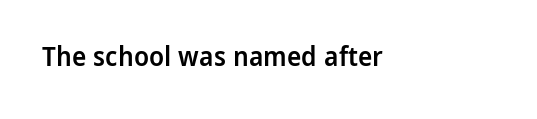
Honestly, the letter spacing is just normal — you wouldn't notice it. Only glyphs here, with clear space below each row. The typography opts for an upright posture over an oblique one. Set as a demibold, roughly 600 on the weight scale.
